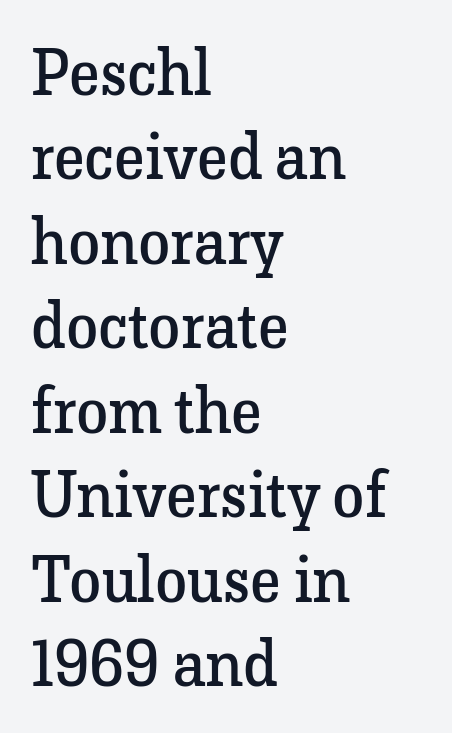
Quick note: not italic, upright. In terms of letterspacing, this is plain default setting. The weight tops out at a normal text grade. The baseline area is clear.
